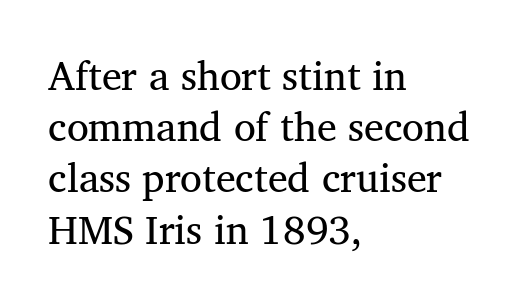
The image shows 40 px regular-weight serif type, upright; set left-aligned, normal line spacing (1.28x), normal letter spacing, not underlined; medium stroke contrast and a medium x-height.
